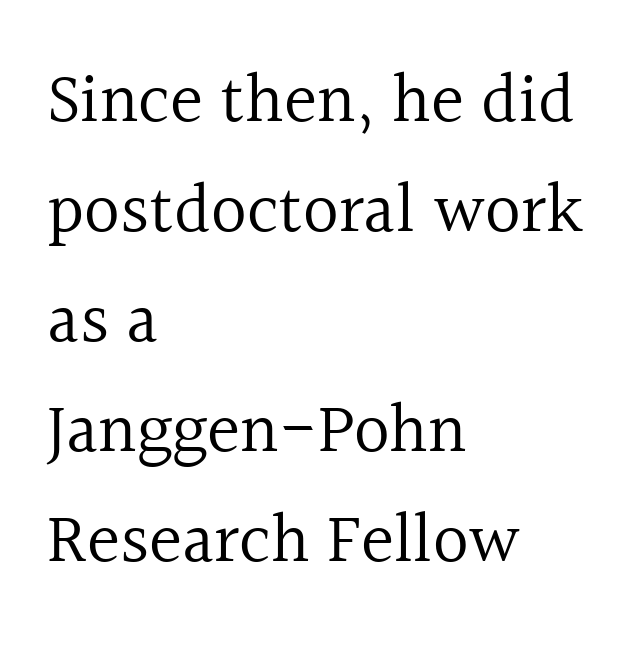
The image shows 70 px regular-weight serif type, upright; set left-aligned, normal line spacing (1.57x), normal letter spacing, not underlined; a medium x-height.
